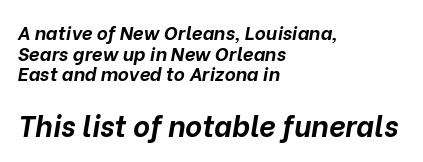
Q: Is the text bold? A: Yes.
Q: Is the text italic (slanted)? A: Yes, it leans right by about 10 degrees.
Q: Is the text underlined? A: No.
Q: How is the paragraph aligned? A: Left-aligned.
Q: Is the spacing between letters normal or unusually wide? A: Normal.
Q: Is the spacing between lines tight, normal or loose? A: Tight.
Q: Which block of text is set in a larger size, the first (top) or the second (bottom)? A: The second (bottom) one.
Q: Width (condensed, normal, or wide)? A: Normal.
Q: Stroke contrast? A: Low.
Q: x-height? A: Medium.
Q: Monospaced? A: No.
